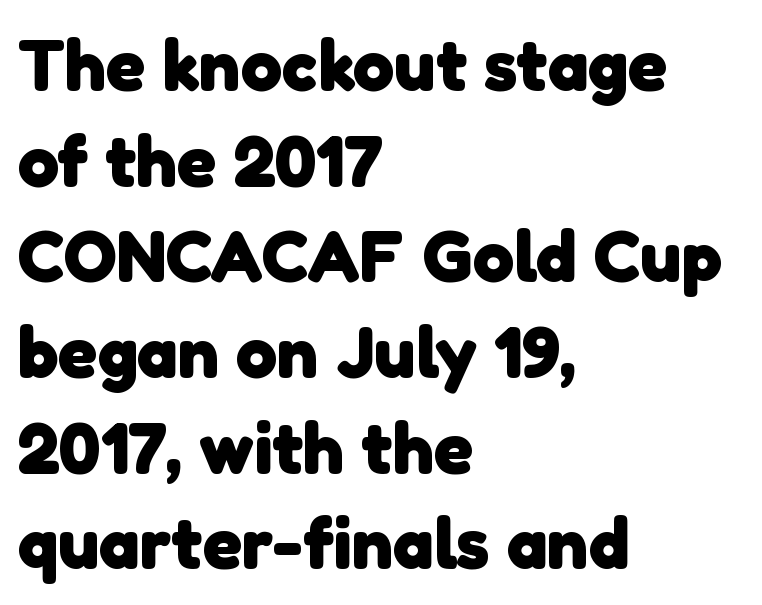
{"serif": "no", "bold": "yes", "weight": "heavy", "width": "normal", "stroke_contrast": "low", "x_height": "medium", "monospaced": "no", "underline": "no", "align": "left", "line_spacing": "normal", "line_spacing_ratio": 1.31, "letter_spacing": "normal", "letter_spacing_em": 0.0, "glyph_px": 73}
